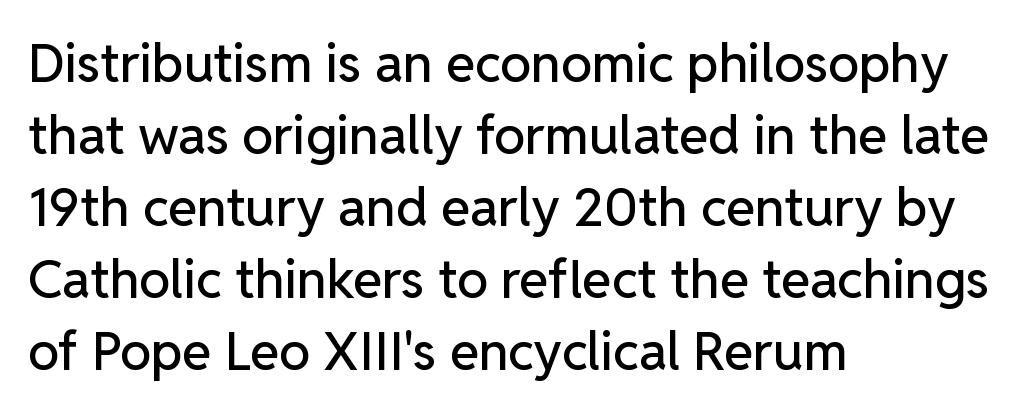
The image shows 53 px sans-serif type, upright; set left-aligned, normal line spacing (1.36x), normal letter spacing, not underlined; low stroke contrast and a medium x-height.
